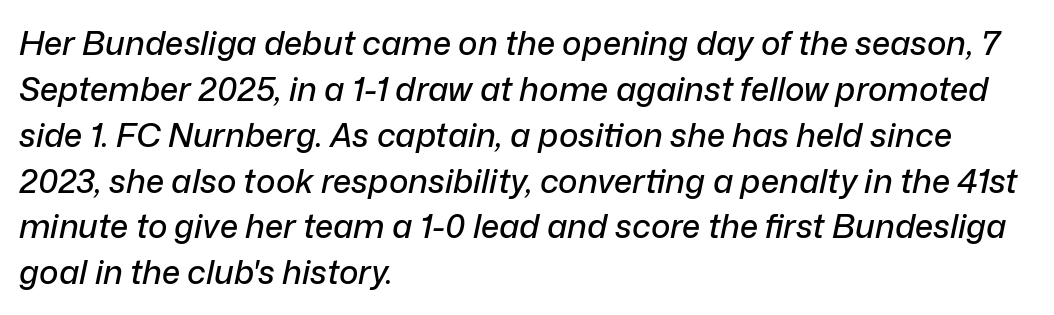
Is this a fixed-width face? No — the glyphs have proportional, varying widths. Horizontal bands of white between lines are of average thickness. In terms of posture, this sample is oblique. Does the copy run flush right? No — it runs flush left. Descenders hang freely into open space. Here the glyphs are tracked normally, forming tight word shapes.
